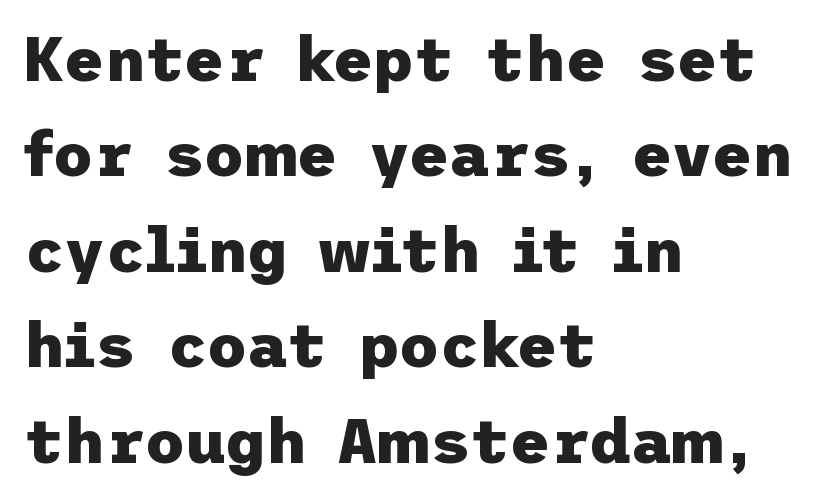
The image shows 62 px heavy sans-serif type, upright; set left-aligned, normal line spacing (1.54x), normal letter spacing, not underlined; low stroke contrast and a medium x-height.
